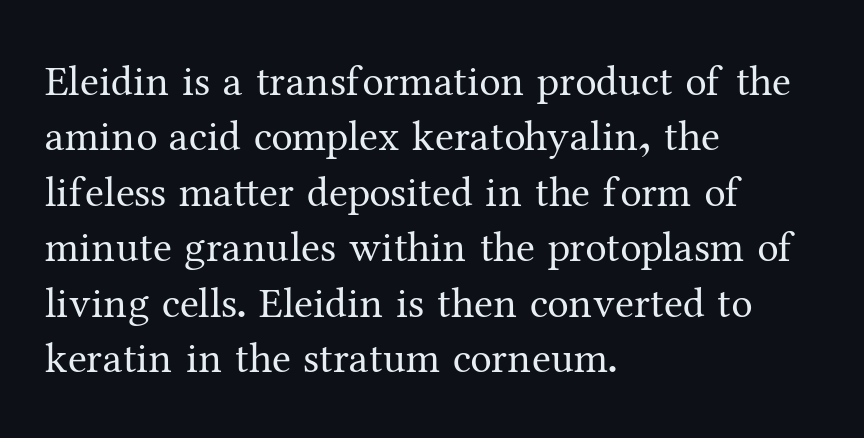
Q: Is the text bold? A: No.
Q: Is the text italic (slanted)? A: No, it is upright.
Q: Is the typeface a serif or a sans-serif typeface? A: Serif.
Q: Is the text underlined? A: No.
Q: How is the paragraph aligned? A: Left-aligned.
Q: Is the spacing between letters normal or unusually wide? A: Normal.
Q: Is the spacing between lines tight, normal or loose? A: Normal.
Q: Width (condensed, normal, or wide)? A: Normal.
Q: Stroke contrast? A: Medium.
Q: x-height? A: Medium.
Q: Monospaced? A: No.
